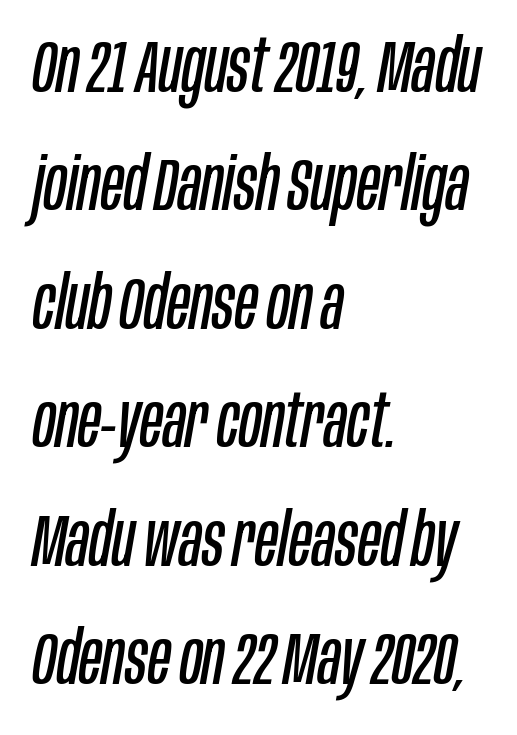
Q: Is the text bold? A: No.
Q: Is the text italic (slanted)? A: Yes, it leans right by about 10 degrees.
Q: Is the text underlined? A: No.
Q: How is the paragraph aligned? A: Left-aligned.
Q: Is the spacing between letters normal or unusually wide? A: Normal.
Q: Is the spacing between lines tight, normal or loose? A: Normal.
Q: Width (condensed, normal, or wide)? A: Condensed.
Q: Stroke contrast? A: Low.
Q: x-height? A: Large.
Q: Monospaced? A: No.
